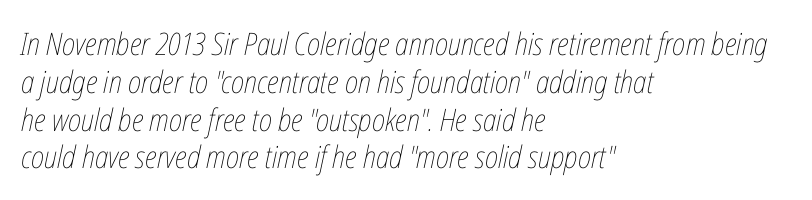
The image shows 31 px thin, condensed type, italic (leaning right); set left-aligned, line spacing 1.22x, normal letter spacing, not underlined; low stroke contrast and a medium x-height.
